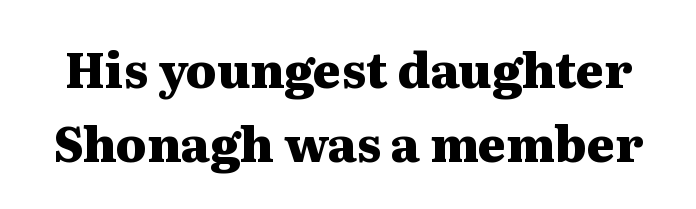
Quick note: interline space is typical. The lettering holds an erect, upright posture throughout. Is this a fixed-width face? No — the glyphs have proportional, varying widths. Descenders are the only things crossing below the line.
